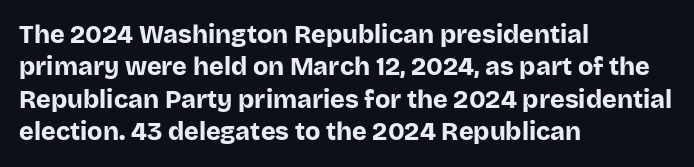
{"italic": "no", "bold": "yes", "underline": "no", "align": "left", "line_spacing": "normal", "line_spacing_ratio": 1.3, "letter_spacing": "normal", "letter_spacing_em": 0.0, "glyph_px": 25}
